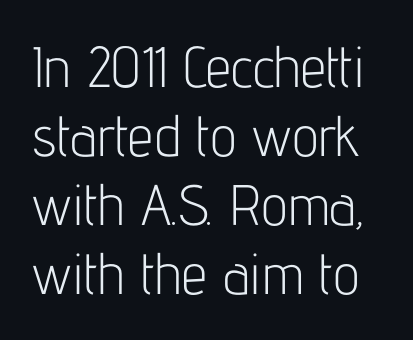
Q: Is the text bold? A: No.
Q: Is the text italic (slanted)? A: No, it is upright.
Q: Is the typeface a serif or a sans-serif typeface? A: Sans-serif.
Q: Is the text underlined? A: No.
Q: Is the spacing between letters normal or unusually wide? A: Normal.
Q: Width (condensed, normal, or wide)? A: Condensed.
Q: Stroke contrast? A: Low.
Q: x-height? A: Medium.
Q: Monospaced? A: No.
